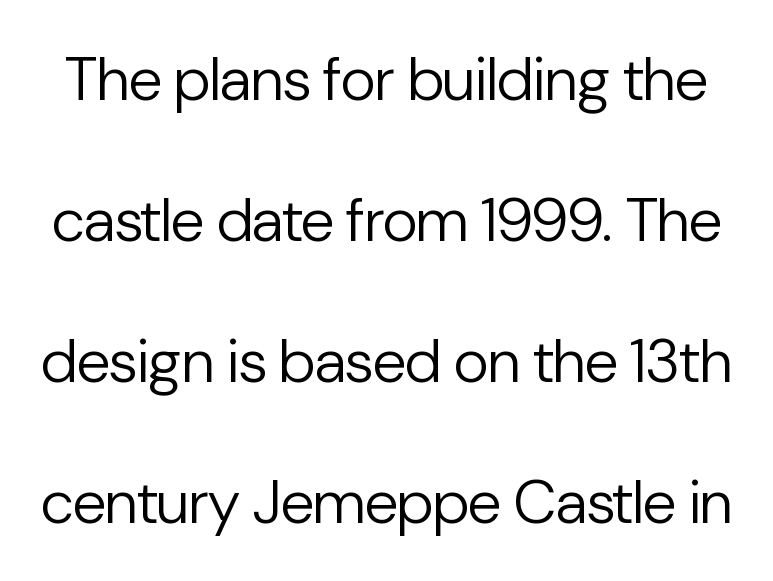
Does the type have serifs? No, each stem ends abruptly. The cut favours lightness, reaching ordinary text weight at its darkest. The passage shown is typed in a proportional face where columns would drift. Horizontal bands of white between lines are thick stripes. Words appear dense and cohesive because spacing is normal. Descender tails drop into unmarked territory.
